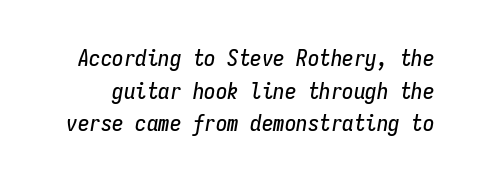
Q: Is the text italic (slanted)? A: Yes, it leans right by about 9 degrees.
Q: Is the text underlined? A: No.
Q: Is the spacing between letters normal or unusually wide? A: Normal.
Q: Is the spacing between lines tight, normal or loose? A: Normal.
